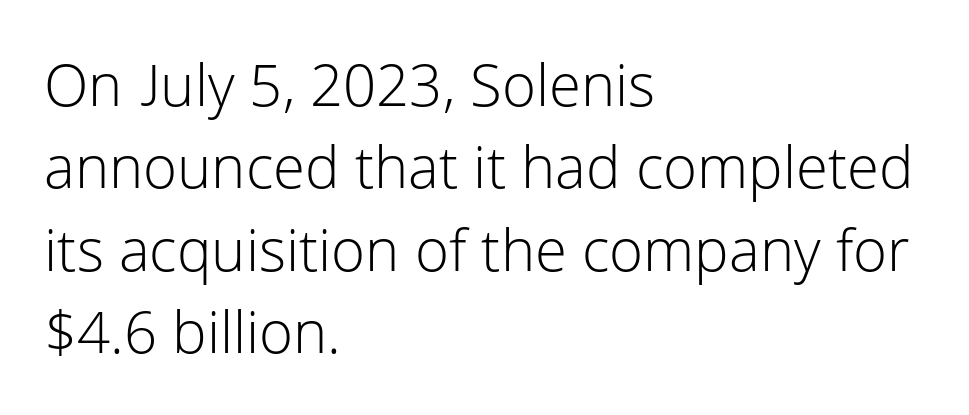
Q: Is the text bold? A: No.
Q: Is the text italic (slanted)? A: No, it is upright.
Q: Is the typeface a serif or a sans-serif typeface? A: Sans-serif.
Q: Is the text underlined? A: No.
Q: How is the paragraph aligned? A: Left-aligned.
Q: Is the spacing between letters normal or unusually wide? A: Normal.
Q: Is the spacing between lines tight, normal or loose? A: Normal.
Q: Width (condensed, normal, or wide)? A: Normal.
Q: Stroke contrast? A: Low.
Q: x-height? A: Medium.
Q: Monospaced? A: No.
